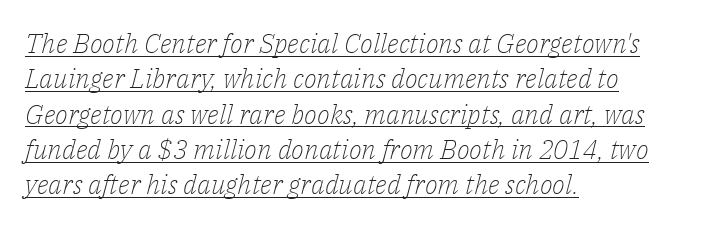
The paragraph shown leans on its left margin. The axis of the letterforms is tilted away from vertical. Whoever set this chose a conventional vertical rhythm. The specimen includes a rule beneath the text block's lines. The strokes carry an ordinary text weight at most. A typesetter would call this zero additional tracking.
